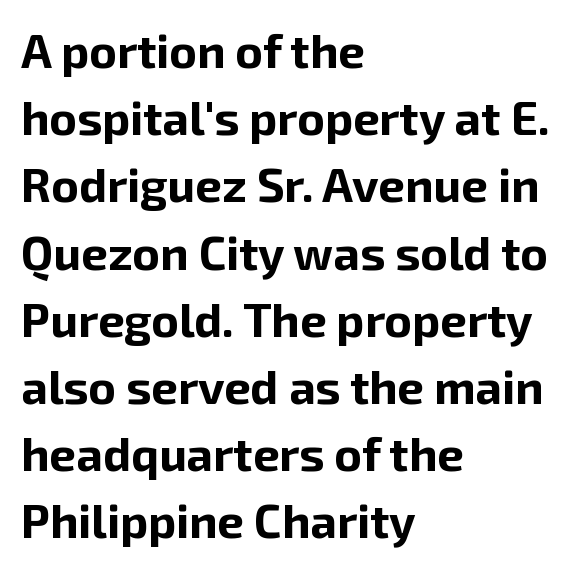
Each new line begins a customary step beneath the previous one. The typeface chosen for these lines omits serifs. Default kerning and tracking; the words read as compact shapes. The strip under each line holds only bare page. The text block is weighted toward the left margin, trailing off unevenly rightward.
